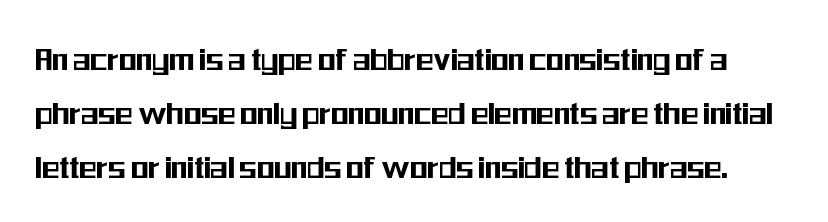
The passage shown is typed in a proportional face where columns would drift. The letters stand straight up with perfectly vertical stems. If you measured baseline to baseline, you'd find a middling distance. Are there feet on the stems? There aren't — it's a sans.
